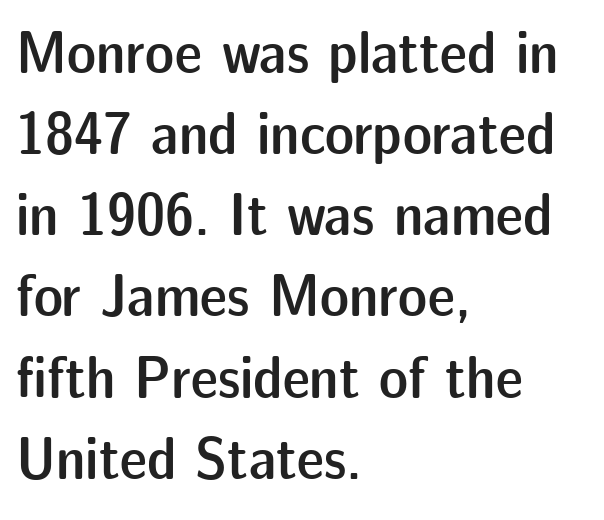
The image shows 61 px semibold sans-serif type, upright; set left-aligned, normal line spacing (1.33x), normal letter spacing, not underlined; low stroke contrast and a medium x-height.
